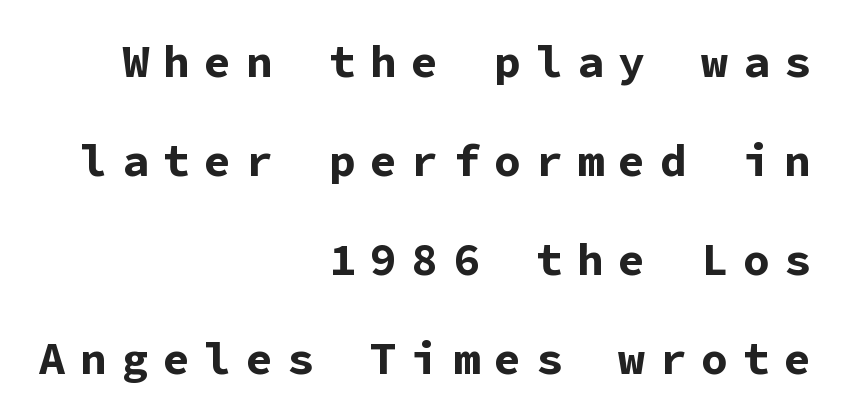
This sample has the even, mechanical cadence of fixed-width lettering. Compared with typical body copy, the letter spacing here is much looser. A dark, heavy texture on the line: the type is bold. This sample trades compactness for vertical openness between lines.
